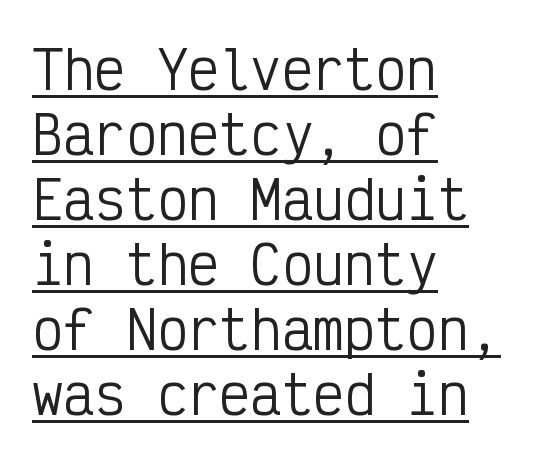
{"serif": "no", "italic": "no", "bold": "no", "weight": "regular", "width": "condensed", "stroke_contrast": "low", "x_height": "medium", "monospaced": "yes", "underline": "yes", "align": "left", "line_spacing": "normal", "line_spacing_ratio": 1.25, "letter_spacing": "normal", "letter_spacing_em": 0.0, "glyph_px": 52}
